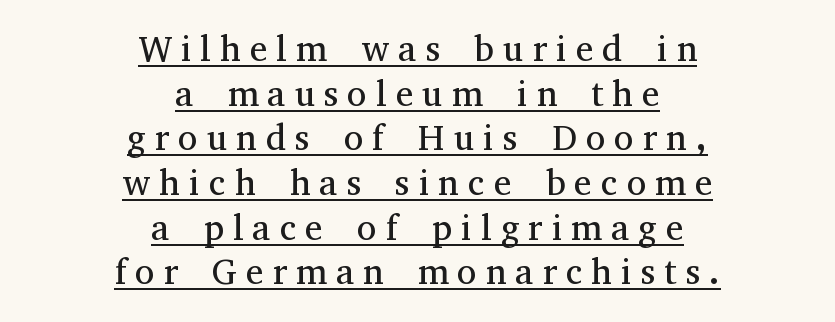
The image shows 36 px regular-weight serif type, upright; set centered, line spacing 1.24x, unusually wide letter spacing (+0.25 em), underlined; medium stroke contrast and a medium x-height.
